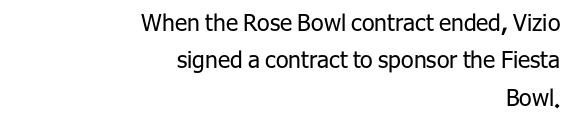
The image shows 23 px text type, upright; set right-aligned, normal line spacing (1.63x), normal letter spacing, not underlined.
